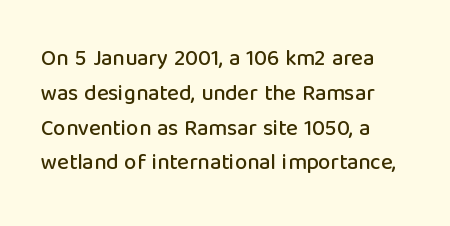
The image shows 22 px text type, upright; set left-aligned, normal line spacing (1.58x), normal letter spacing, not underlined.
